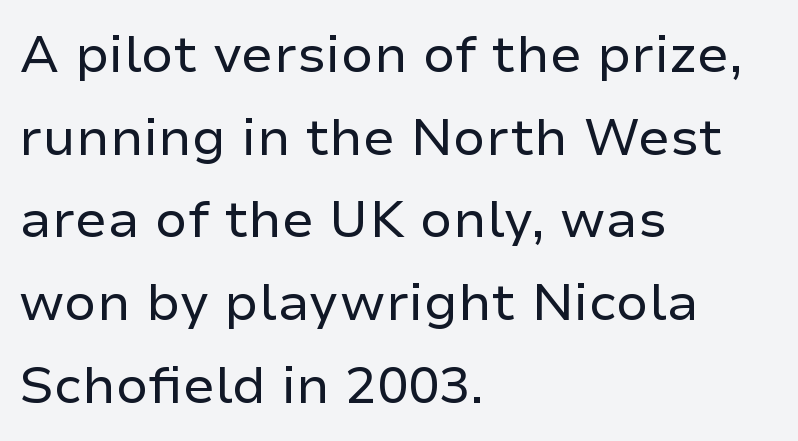
Q: Is the text bold? A: No.
Q: Is the text italic (slanted)? A: No, it is upright.
Q: Is the typeface a serif or a sans-serif typeface? A: Sans-serif.
Q: Is the text underlined? A: No.
Q: How is the paragraph aligned? A: Left-aligned.
Q: Is the spacing between letters normal or unusually wide? A: Normal.
Q: Is the spacing between lines tight, normal or loose? A: Normal.
Q: Width (condensed, normal, or wide)? A: Normal.
Q: Stroke contrast? A: Low.
Q: x-height? A: Medium.
Q: Monospaced? A: No.
